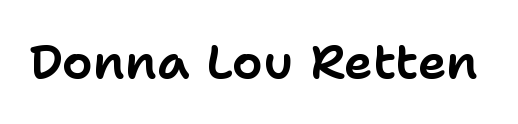
Q: Is the text italic (slanted)? A: No, it is upright.
Q: Is the typeface a serif or a sans-serif typeface? A: Sans-serif.
Q: Is the text underlined? A: No.
Q: Is the spacing between letters normal or unusually wide? A: Normal.
Q: Width (condensed, normal, or wide)? A: Normal.
Q: Stroke contrast? A: Low.
Q: x-height? A: Medium.
Q: Monospaced? A: No.
